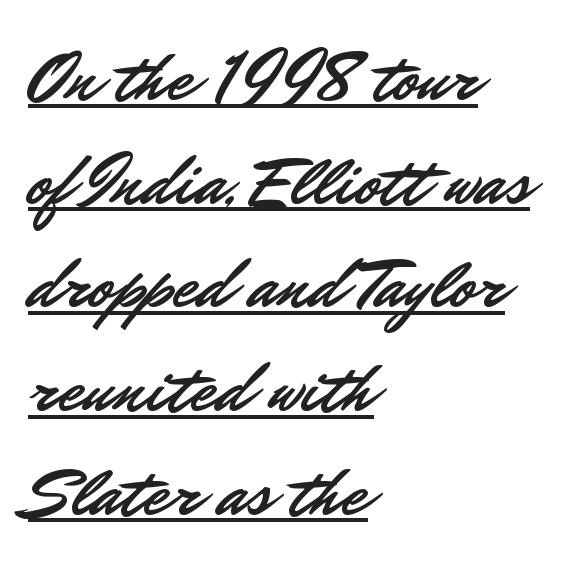
The image shows 72 px sans-serif type; set left-aligned, normal line spacing (1.44x), normal letter spacing, underlined; low stroke contrast and a small x-height.
